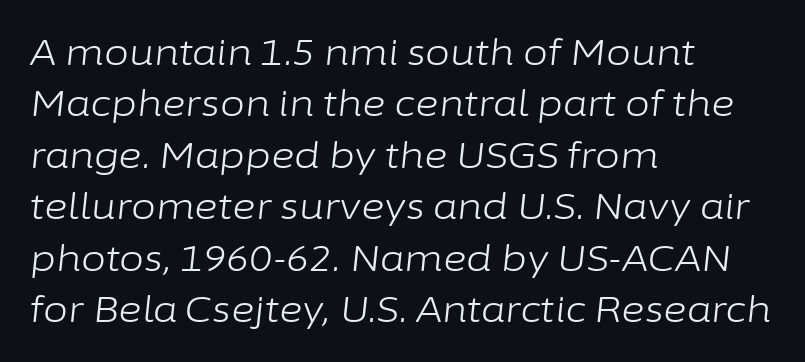
Honestly, the row spacing looks completely unremarkable. This sample has the flowing, uneven cadence of proportional lettering. Weight class: somewhere from thin through regular. Short note: letters normally spaced. These lines were composed using italics.
